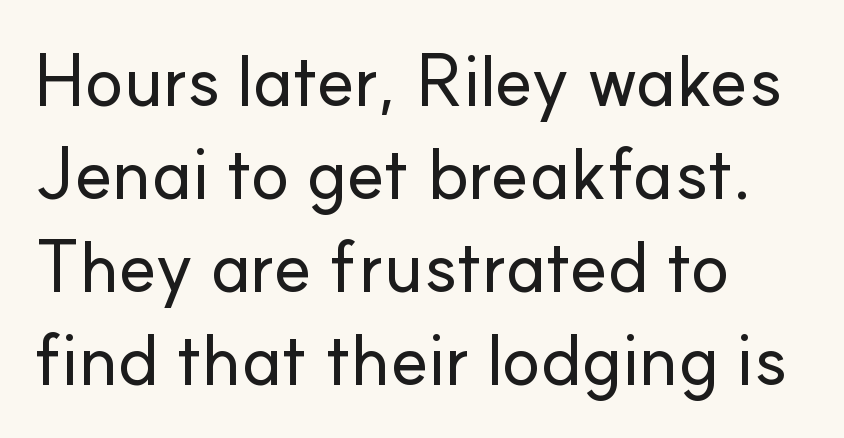
{"serif": "no", "italic": "no", "width": "normal", "stroke_contrast": "low", "x_height": "small", "monospaced": "no", "underline": "no", "align": "left", "line_spacing": "normal", "line_spacing_ratio": 1.29, "letter_spacing": "normal", "letter_spacing_em": 0.0, "glyph_px": 72}
